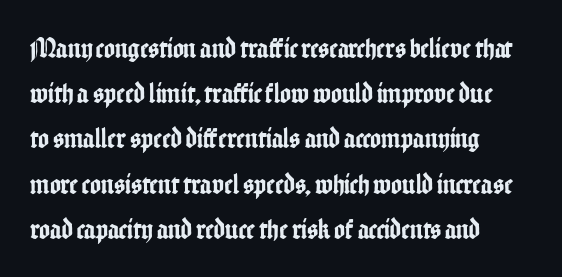
The image shows 29 px condensed sans-serif type, upright; set left-aligned, normal line spacing (1.56x), normal letter spacing, not underlined; low stroke contrast and a medium x-height.
